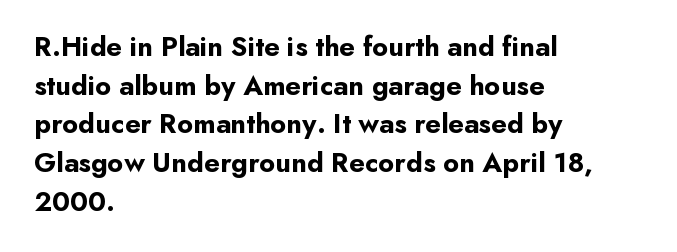
Serifs: no, the terminals of the letterforms are clean. Italic: no, the glyphs are upright roman. The horizontal fit of the characters is conventional and even. Has an underline been added? It has not. Note the varied advance widths — an 'i' is clearly narrower than an 'm'.
